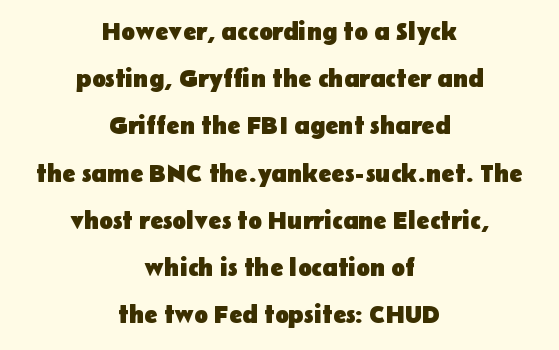
Q: Is the text bold? A: Yes.
Q: Is the text italic (slanted)? A: No, it is upright.
Q: Is the text underlined? A: No.
Q: How is the paragraph aligned? A: Centered.
Q: Is the spacing between letters normal or unusually wide? A: Normal.
